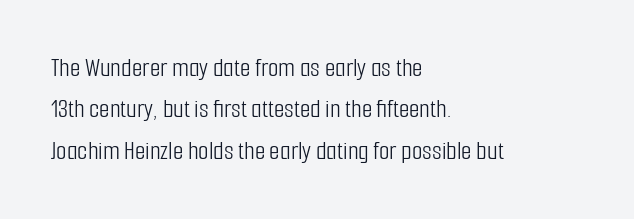
The image shows 27 px text type, upright; set left-aligned, normal line spacing (1.53x), normal letter spacing, not underlined.
